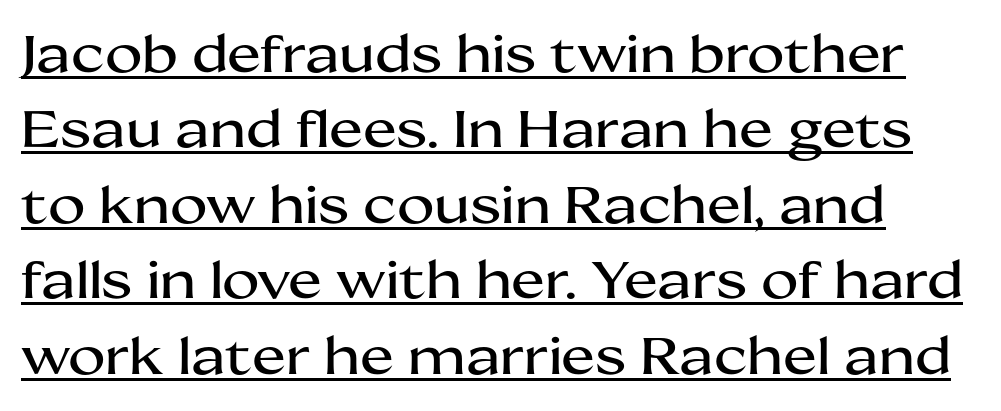
Nothing unusual about the tracking: characters are spaced as the font intends. The string is rendered with underlining switched on. Successive baselines arrive at the customary interval. Note the varied advance widths — an 'i' is clearly narrower than an 'm'. Upright lettering throughout.
